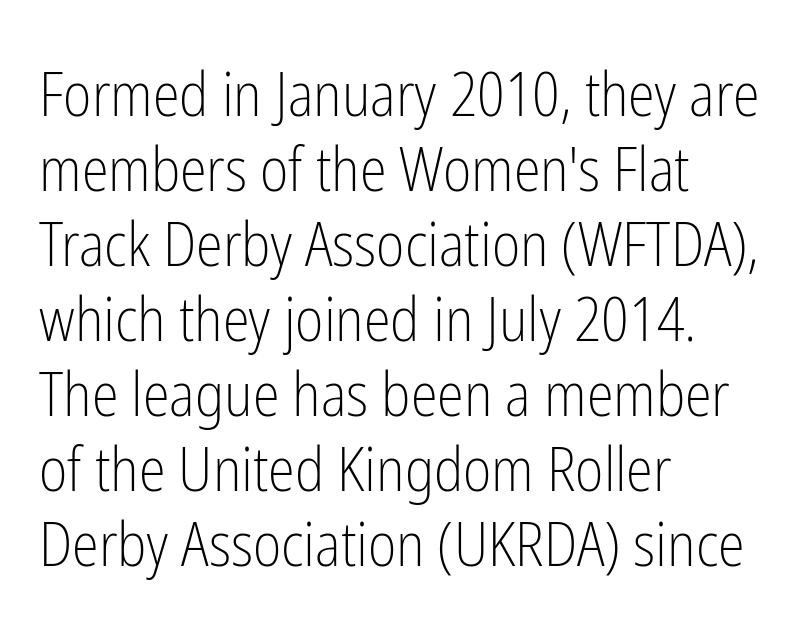
{"serif": "no", "italic": "no", "bold": "no", "weight": "light", "width": "condensed", "stroke_contrast": "low", "x_height": "medium", "monospaced": "no", "underline": "no", "align": "left", "line_spacing_ratio": 1.23, "letter_spacing": "normal", "letter_spacing_em": 0.0, "glyph_px": 61}
